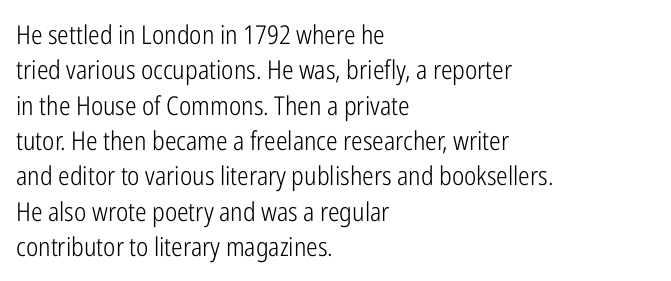
{"italic": "no", "bold": "no", "underline": "no", "align": "left", "line_spacing": "normal", "line_spacing_ratio": 1.36, "letter_spacing": "normal", "letter_spacing_em": 0.0, "glyph_px": 26}
